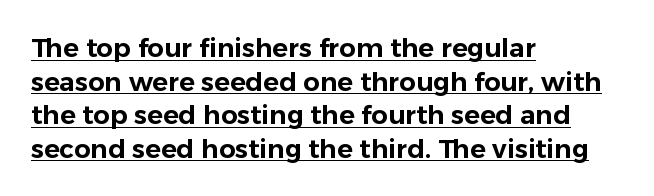
The image shows 26 px text type, upright; set left-aligned, normal line spacing (1.29x), normal letter spacing, underlined.
